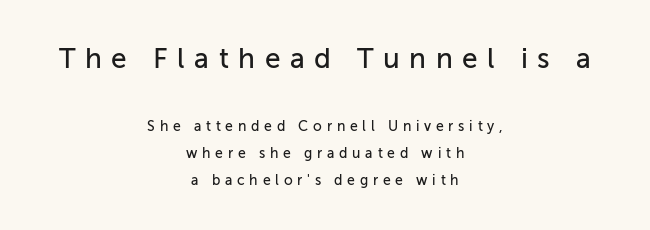
The image shows 28 px sans-serif type, upright; set centered, loose line spacing (1.92x), unusually wide letter spacing (+0.34 em), not underlined; the first (top) block is 2.0x larger; low stroke contrast and a medium x-height.
